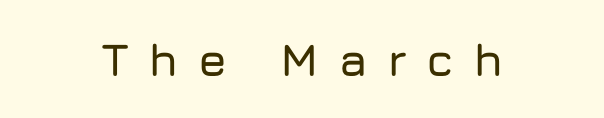
{"serif": "no", "italic": "no", "width": "normal", "stroke_contrast": "low", "x_height": "medium", "monospaced": "no", "underline": "no", "align": "center", "letter_spacing": "wide", "letter_spacing_em": 0.42, "glyph_px": 46}
